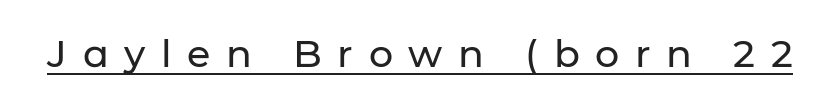
The image shows 38 px sans-serif type, upright; set unusually wide letter spacing (+0.41 em), underlined; low stroke contrast and a medium x-height.
